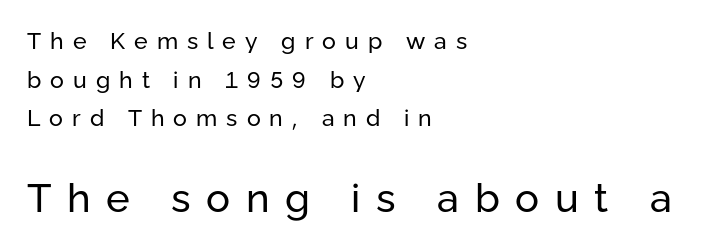
{"serif": "no", "italic": "no", "bold": "no", "weight": "regular", "width": "normal", "stroke_contrast": "low", "x_height": "medium", "monospaced": "no", "underline": "no", "align": "left", "line_spacing": "normal", "line_spacing_ratio": 1.68, "letter_spacing": "wide", "letter_spacing_em": 0.39, "larger_block": "second", "size_ratio": 1.74, "glyph_px": 40}
